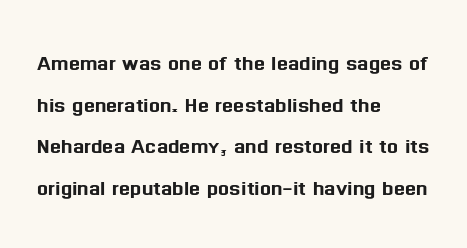
Q: Is the text italic (slanted)? A: No, it is upright.
Q: Is the text underlined? A: No.
Q: How is the paragraph aligned? A: Left-aligned.
Q: Is the spacing between letters normal or unusually wide? A: Normal.
Q: Is the spacing between lines tight, normal or loose? A: Normal.
